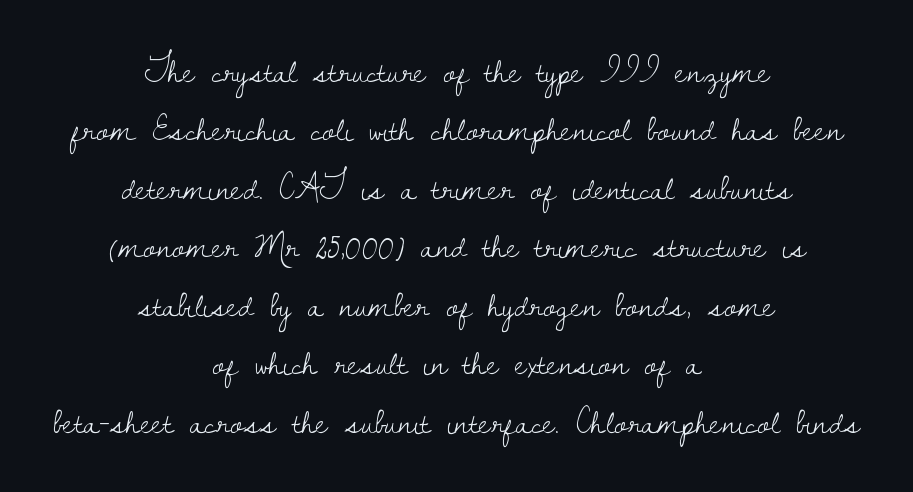
Q: Is the text bold? A: No.
Q: Is the text italic (slanted)? A: Yes.
Q: Is the typeface a serif or a sans-serif typeface? A: Serif.
Q: Is the text underlined? A: No.
Q: How is the paragraph aligned? A: Centered.
Q: Is the spacing between letters normal or unusually wide? A: Normal.
Q: Is the spacing between lines tight, normal or loose? A: Normal.
Q: Width (condensed, normal, or wide)? A: Normal.
Q: Stroke contrast? A: Low.
Q: x-height? A: Small.
Q: Monospaced? A: No.
